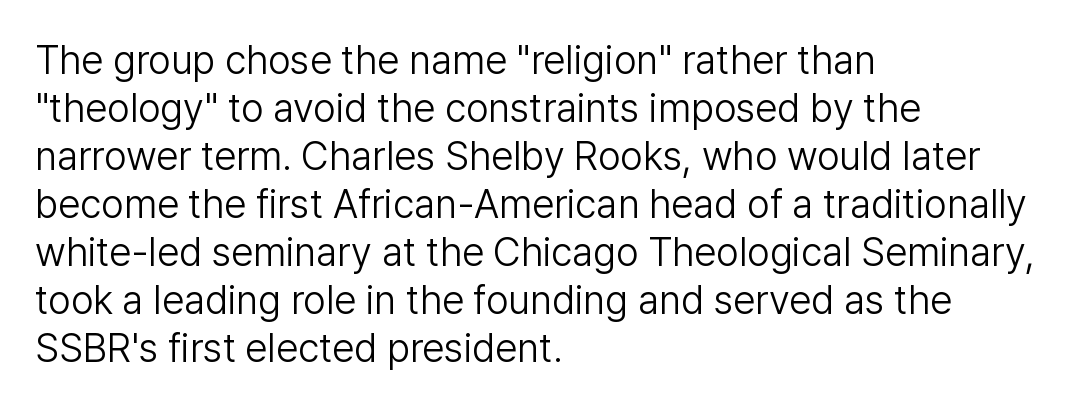
{"serif": "no", "italic": "no", "bold": "no", "weight": "light", "width": "normal", "stroke_contrast": "low", "x_height": "medium", "monospaced": "no", "underline": "no", "align": "left", "line_spacing_ratio": 1.2, "letter_spacing": "normal", "letter_spacing_em": 0.0, "glyph_px": 40}
